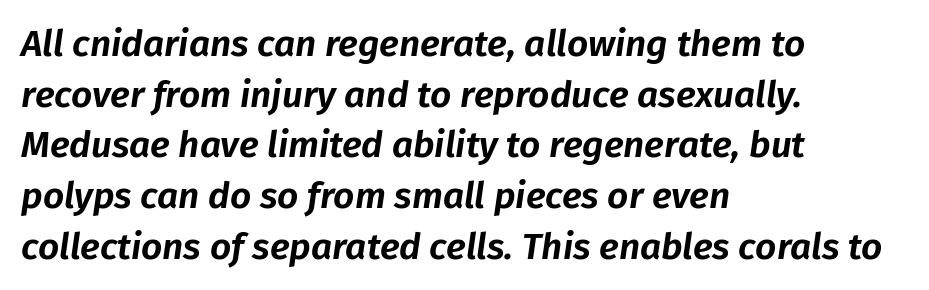
The image shows 37 px text type, italic (leaning right); set left-aligned, normal line spacing (1.37x), normal letter spacing, not underlined; low stroke contrast and a medium x-height.
